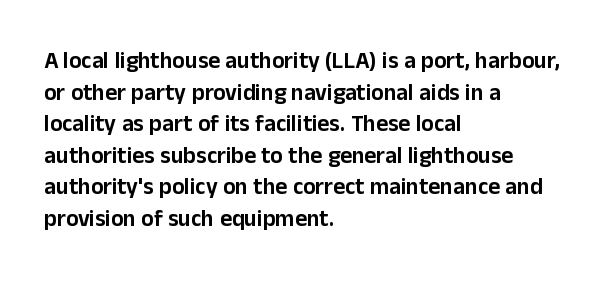
The letterforms sit shoulder to shoulder at normal distance. The paragraph has a hard left edge and a soft right edge. A clean baseline with only descenders dipping below it. No italicization has been applied; the sample stays upright.
